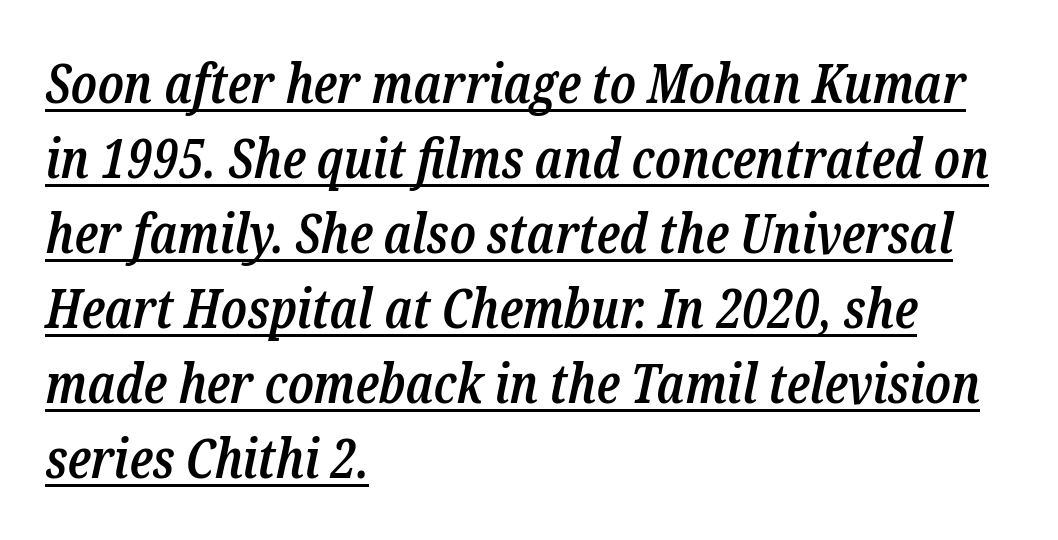
The face used here has a pronounced slope to its letters. A typesetter would call this leading conventional body-copy spacing. The face used here is proportionally spaced, like ordinary book or web type. In terms of weight, the rendering is demibold, just under bold.
